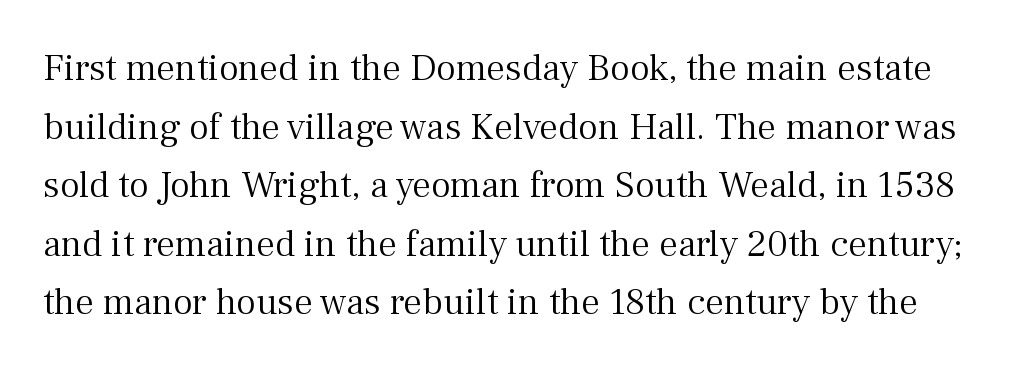
Q: Is the text bold? A: No.
Q: Is the text italic (slanted)? A: No, it is upright.
Q: Is the typeface a serif or a sans-serif typeface? A: Serif.
Q: Is the text underlined? A: No.
Q: Is the spacing between letters normal or unusually wide? A: Normal.
Q: Is the spacing between lines tight, normal or loose? A: Normal.
Q: Width (condensed, normal, or wide)? A: Normal.
Q: Stroke contrast? A: Medium.
Q: x-height? A: Medium.
Q: Monospaced? A: No.
